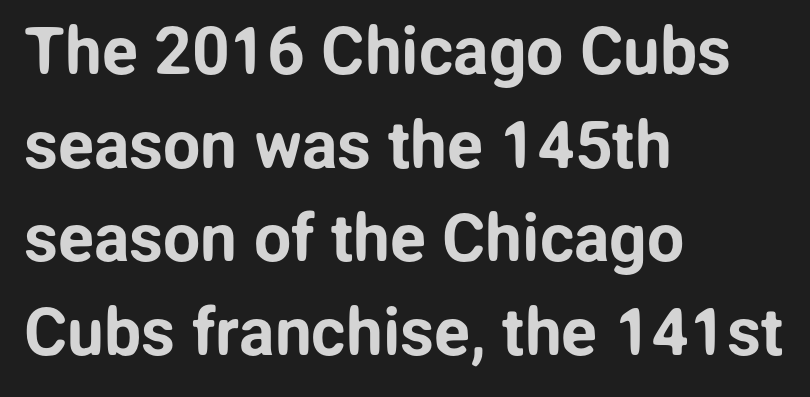
Q: Is the text italic (slanted)? A: No, it is upright.
Q: Is the typeface a serif or a sans-serif typeface? A: Sans-serif.
Q: Is the text underlined? A: No.
Q: How is the paragraph aligned? A: Left-aligned.
Q: Is the spacing between letters normal or unusually wide? A: Normal.
Q: Is the spacing between lines tight, normal or loose? A: Normal.
Q: Width (condensed, normal, or wide)? A: Normal.
Q: Stroke contrast? A: Low.
Q: x-height? A: Medium.
Q: Monospaced? A: No.
